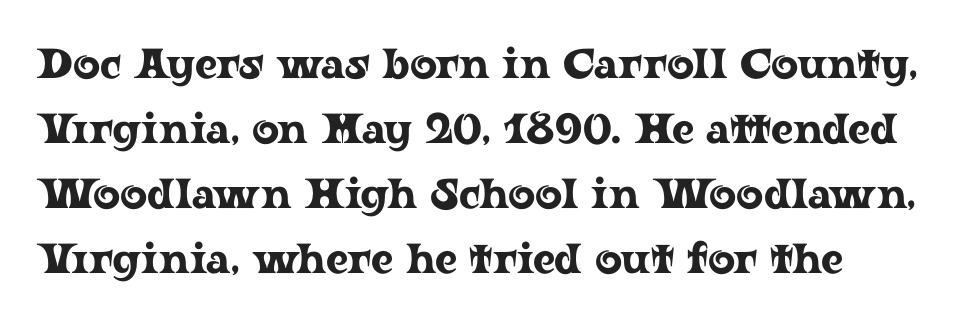
Successive baselines arrive at the customary interval. The letters stand upright; this is a roman face. Rule under the text: the space is simply empty. Is the letter spacing exaggerated? No — it looks like the ordinary default.
